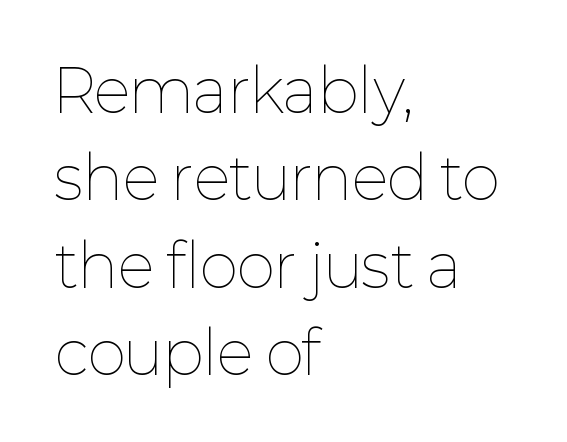
The image shows 59 px thin type, upright; set left-aligned, normal line spacing (1.48x), normal letter spacing, not underlined; low stroke contrast and a medium x-height.
